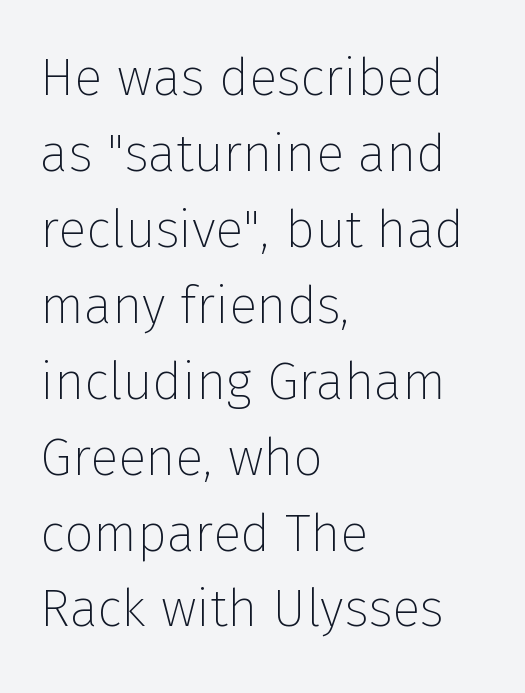
The image shows 52 px thin sans-serif type, upright; set left-aligned, normal line spacing (1.46x), normal letter spacing, not underlined; low stroke contrast and a medium x-height.
